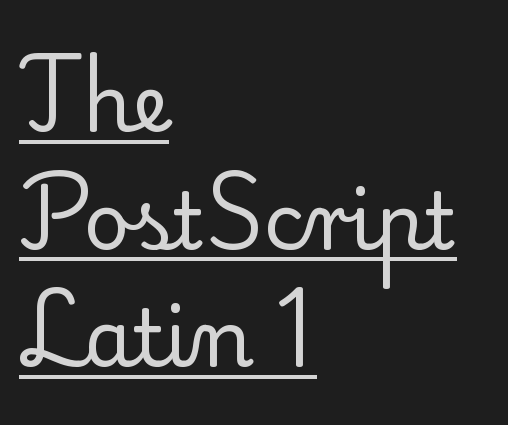
Italic? Not at all — the glyphs are vertical. What stands out about the letter spacing? Nothing — it is the standard amount. The face used here is proportionally spaced, like ordinary book or web type. Check where the strokes stop: tiny serifs finish them off.
